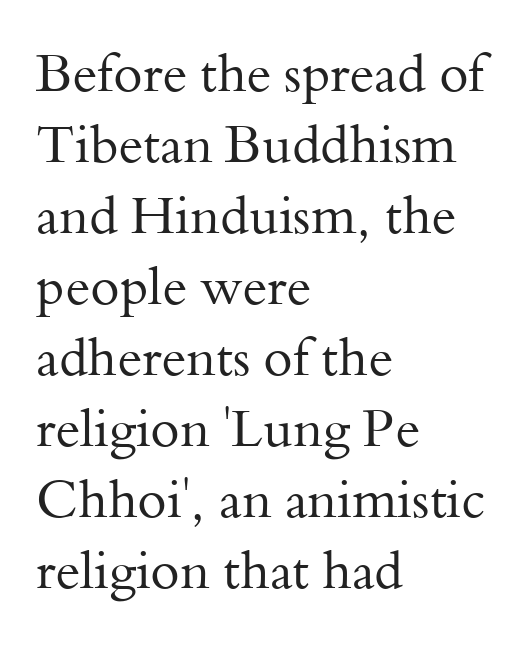
The letterforms sit at book weight or below. Underline: absent. Students, observe: this is what conventionally led text looks like. A roman cut, with each character standing at attention. This rendering leaves character spacing at its baseline value.
